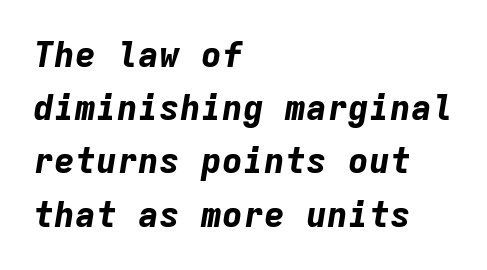
All the whitespace from short lines collects on the right. This sample uses plain, unmodified letter spacing. Typographic density is high because the face is bold. You can tell it's italic because the verticals aren't actually vertical. Evenly set lines give the paragraph a standard silhouette.
